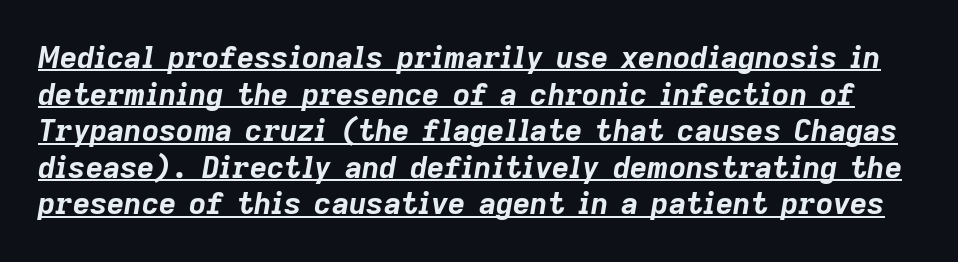
Characters follow at the spacing the type designer built in. Think of a printed novel: that variable character pitch is what you see here. I'd describe the lettering as bold — thick and assertive. Somebody hit Ctrl+U on this one — the words are underlined. You can tell it's italic because the verticals aren't actually vertical.
